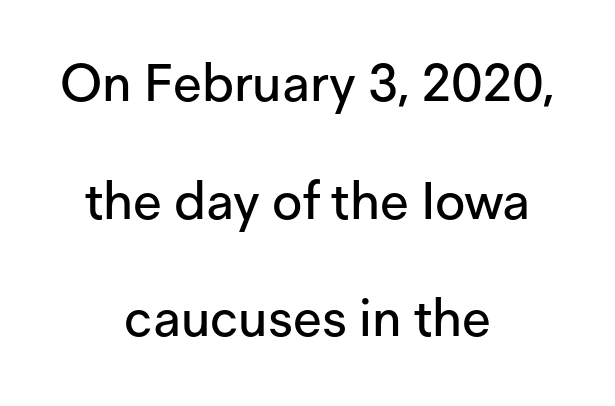
The type sits square on the baseline with zero lean. Loosely led — the rows are spread out. Letter spacing: default. Words float on clear page, feet unadorned. Note the varied advance widths — an 'i' is clearly narrower than an 'm'.
